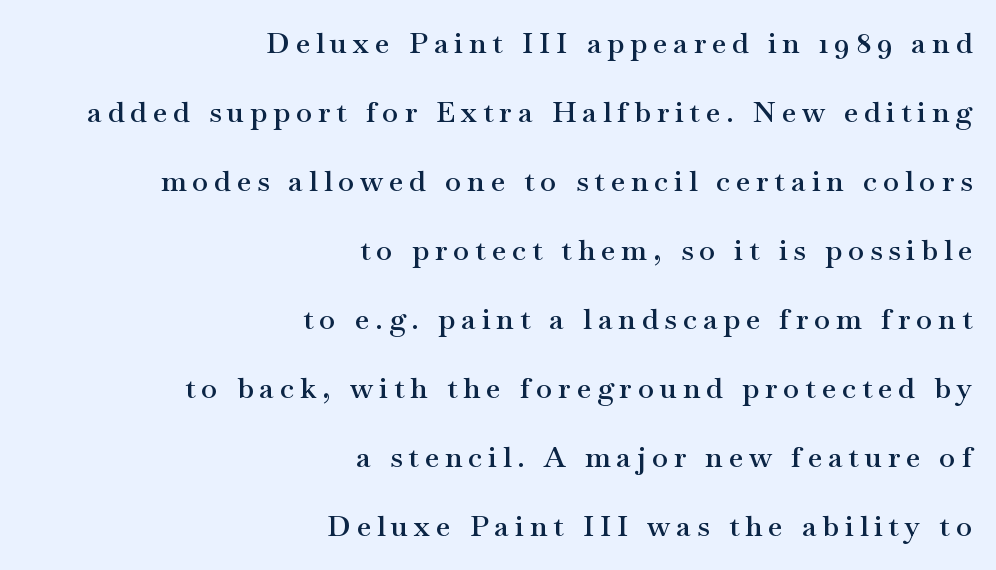
{"serif": "yes", "italic": "no", "bold": "semi", "weight": "semibold", "width": "wide", "stroke_contrast": "medium", "x_height": "small", "monospaced": "no", "underline": "no", "align": "right", "line_spacing": "loose", "line_spacing_ratio": 2.38, "letter_spacing": "wide", "letter_spacing_em": 0.21, "glyph_px": 29}
